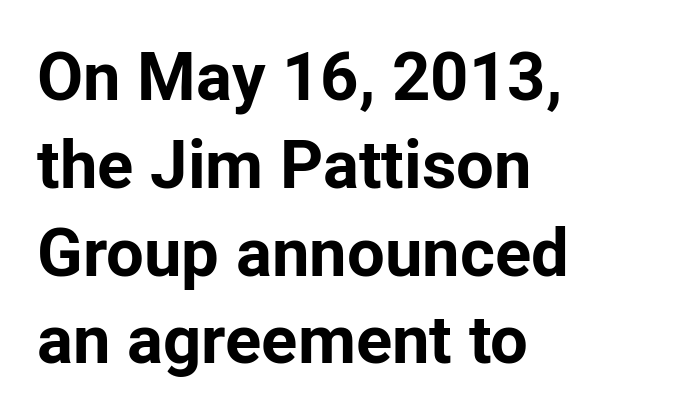
{"serif": "no", "italic": "no", "bold": "yes", "weight": "bold", "width": "normal", "stroke_contrast": "low", "x_height": "medium", "monospaced": "no", "underline": "no", "align": "left", "line_spacing": "normal", "line_spacing_ratio": 1.31, "letter_spacing": "normal", "letter_spacing_em": 0.0, "glyph_px": 67}
